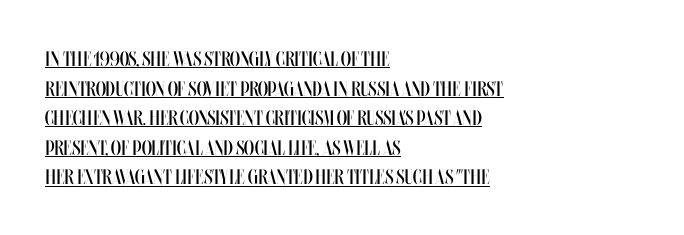
Glyph-to-glyph distance matches everyday printed text. Unbolded letterforms with no extra heft. This is underlined copy, the kind a proofreader might mark for attention. The axis of the letterforms is exactly vertical. Regarding leading, the lines here are spaced in the standard way.
